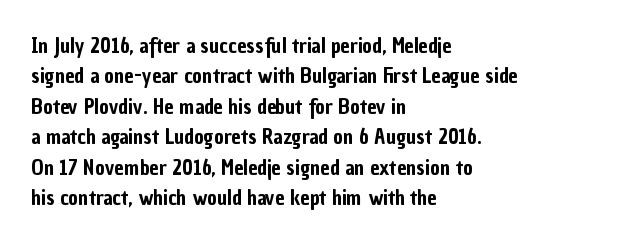
The image shows 21 px text type, upright; set left-aligned, normal line spacing (1.45x), normal letter spacing, not underlined.
